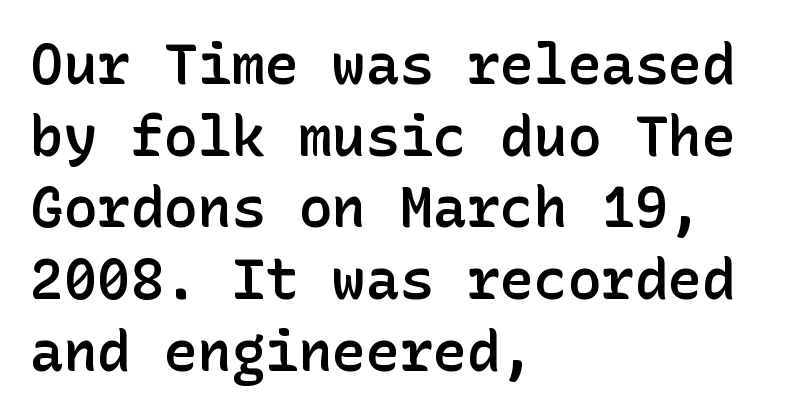
{"serif": "no", "italic": "no", "bold": "semi", "weight": "semibold", "width": "normal", "stroke_contrast": "low", "x_height": "medium", "underline": "no", "align": "left", "line_spacing": "normal", "line_spacing_ratio": 1.28, "letter_spacing": "normal", "letter_spacing_em": 0.0, "glyph_px": 56}
